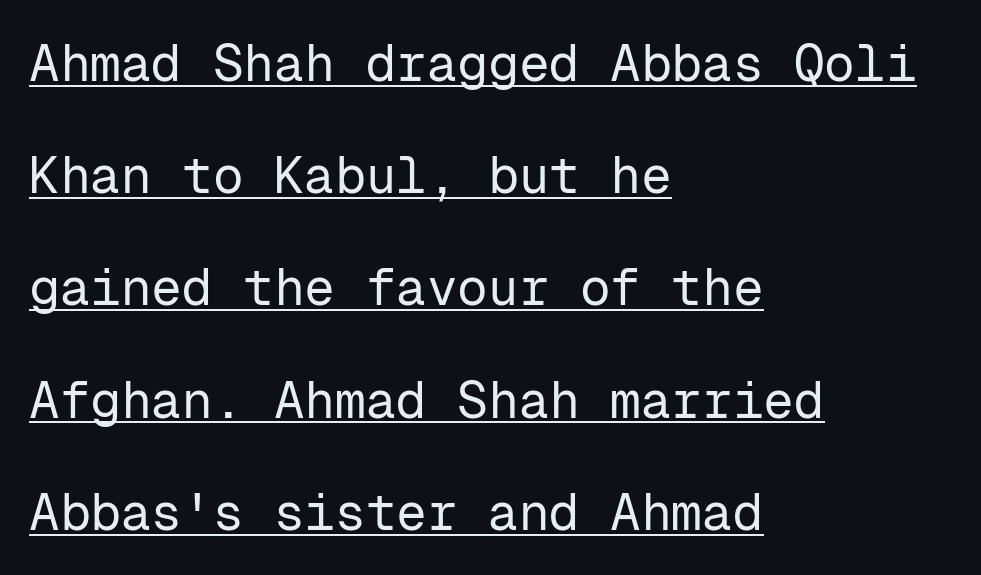
{"serif": "no", "italic": "no", "bold": "no", "weight": "regular", "width": "normal", "stroke_contrast": "low", "x_height": "medium", "monospaced": "yes", "underline": "yes", "align": "left", "line_spacing": "loose", "line_spacing_ratio": 2.2, "letter_spacing": "normal", "letter_spacing_em": 0.0, "glyph_px": 51}
